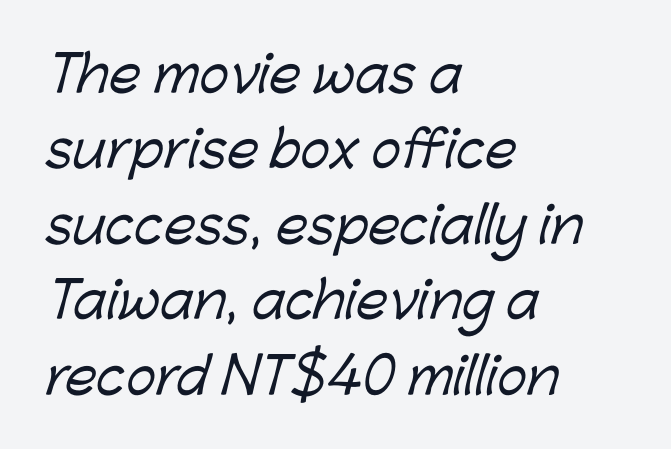
{"serif": "no", "width": "normal", "stroke_contrast": "low", "x_height": "medium", "monospaced": "no", "underline": "no", "align": "left", "line_spacing": "normal", "line_spacing_ratio": 1.51, "letter_spacing": "normal", "letter_spacing_em": 0.0, "glyph_px": 50}
